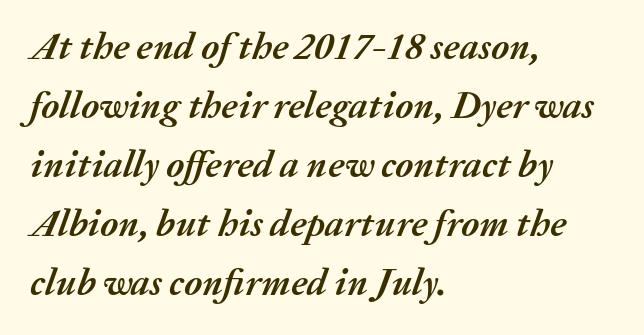
Type without underlining. Normally led — the rows are evenly, conventionally spaced. Short note: letters normally spaced. Strong, thick strokes mark this as bold type. Character widths vary here, with narrow letters taking less room than wide ones. Alignment: flush left.
